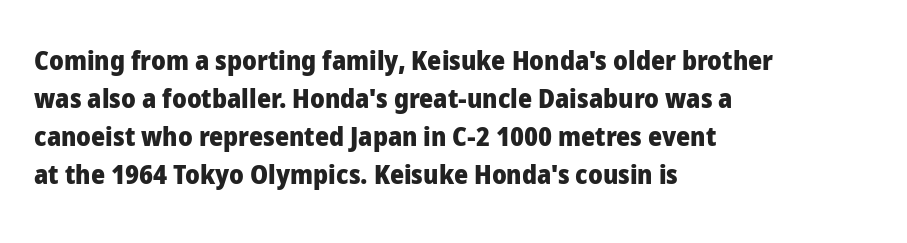
Q: Is the text bold? A: Yes.
Q: Is the text italic (slanted)? A: No, it is upright.
Q: Is the text underlined? A: No.
Q: How is the paragraph aligned? A: Left-aligned.
Q: Is the spacing between letters normal or unusually wide? A: Normal.
Q: Is the spacing between lines tight, normal or loose? A: Normal.
